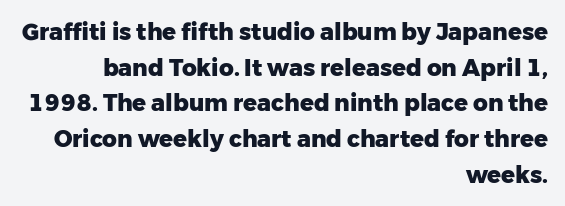
{"italic": "no", "bold": "yes", "underline": "no", "align": "right", "line_spacing": "normal", "line_spacing_ratio": 1.55, "letter_spacing": "normal", "letter_spacing_em": 0.0, "glyph_px": 23}
